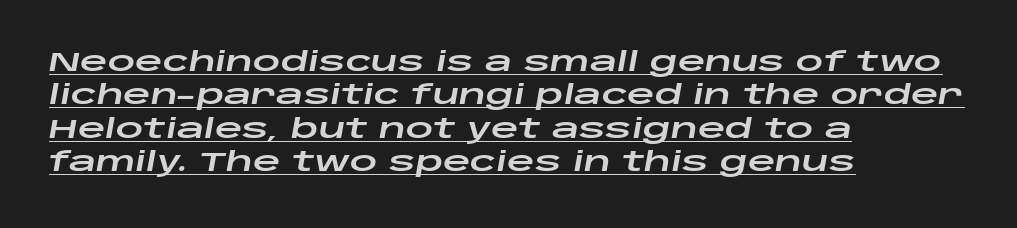
The image shows 27 px text type, italic (leaning right); set left-aligned, line spacing 1.24x, normal letter spacing, underlined.
